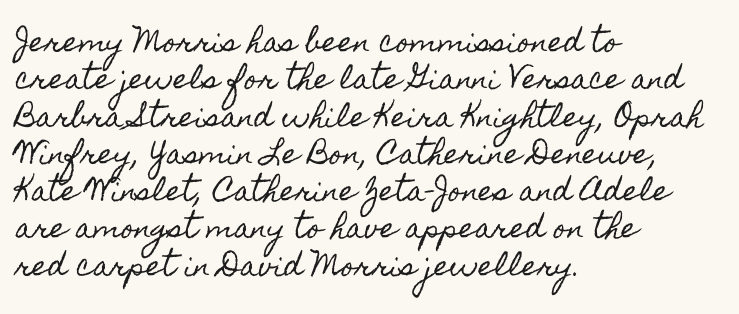
The image shows 27 px text type; set left-aligned, normal line spacing (1.38x), normal letter spacing, not underlined.
